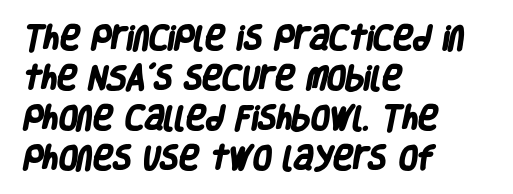
{"bold": "yes", "underline": "no", "align": "left", "line_spacing": "normal", "line_spacing_ratio": 1.48, "letter_spacing": "normal", "letter_spacing_em": 0.0, "glyph_px": 27}
